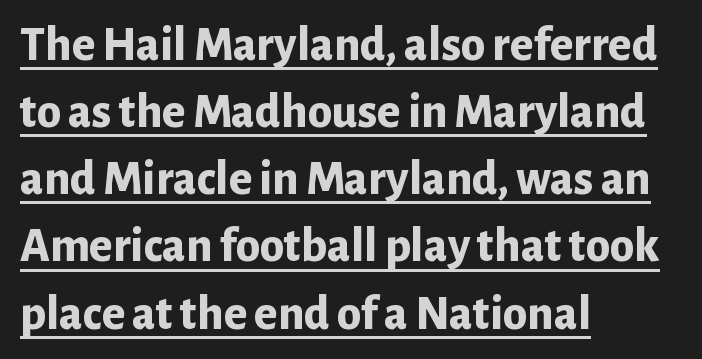
The image shows 49 px bold sans-serif type, upright; set left-aligned, normal line spacing (1.37x), normal letter spacing, underlined; low stroke contrast and a medium x-height.
